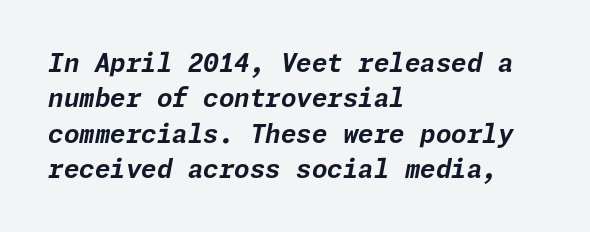
The image shows 25 px bold type, italic (leaning right); set left-aligned, normal line spacing (1.42x), normal letter spacing, not underlined.
